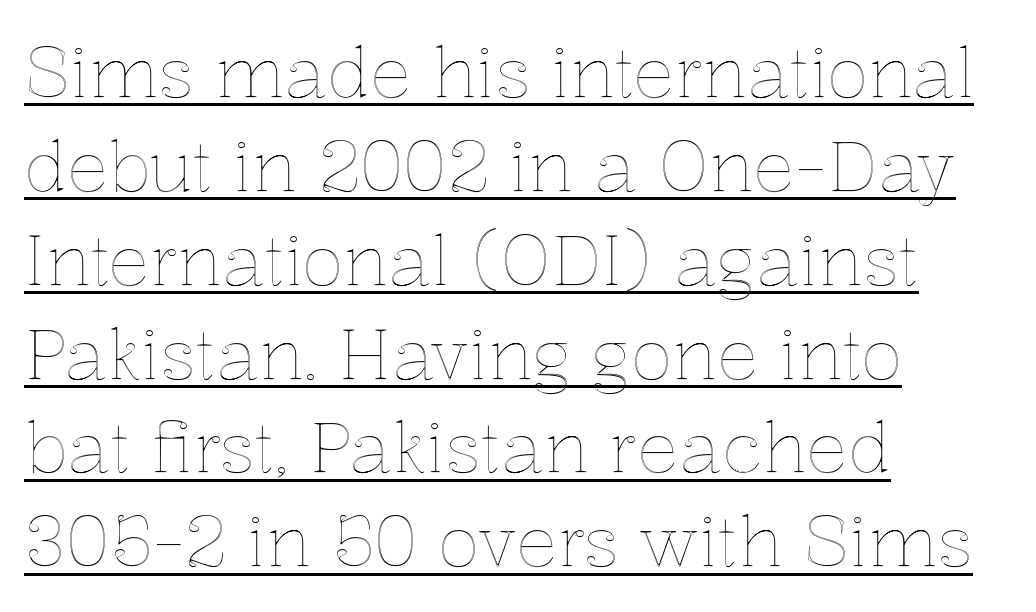
{"italic": "no", "width": "normal", "x_height": "medium", "monospaced": "no", "underline": "yes", "align": "left", "line_spacing": "normal", "line_spacing_ratio": 1.36, "letter_spacing": "normal", "letter_spacing_em": 0.0, "glyph_px": 69}
